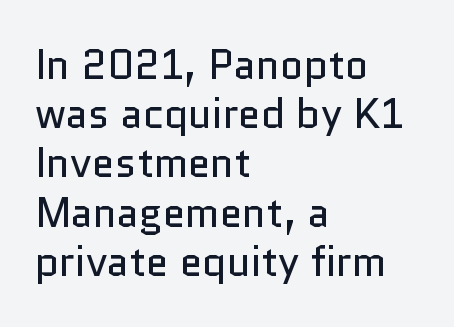
Q: Is the text bold? A: No.
Q: Is the text italic (slanted)? A: No, it is upright.
Q: Is the typeface a serif or a sans-serif typeface? A: Sans-serif.
Q: Is the text underlined? A: No.
Q: How is the paragraph aligned? A: Left-aligned.
Q: Is the spacing between letters normal or unusually wide? A: Normal.
Q: Width (condensed, normal, or wide)? A: Normal.
Q: Stroke contrast? A: Low.
Q: x-height? A: Medium.
Q: Monospaced? A: No.
